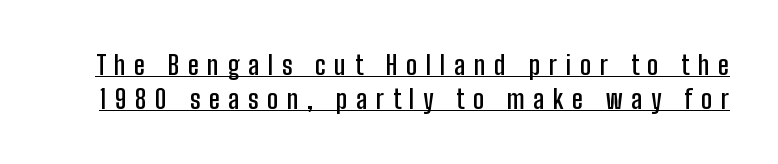
{"italic": "no", "bold": "semi", "underline": "yes", "line_spacing": "normal", "line_spacing_ratio": 1.3, "letter_spacing": "wide", "letter_spacing_em": 0.33, "glyph_px": 26}
